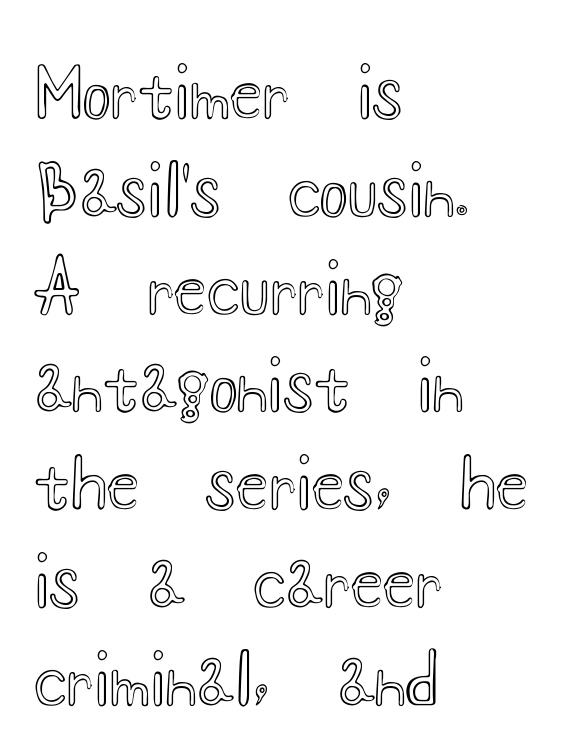
There is no visible air inserted between adjacent glyphs. What's the leading like? Ordinary, nothing unusual. Do the characters align in a grid? No, the font is proportional. No word sits above an underline. The setting favours the left margin, as ordinary paragraphs usually do. Do the letters lean? They stand straight.
